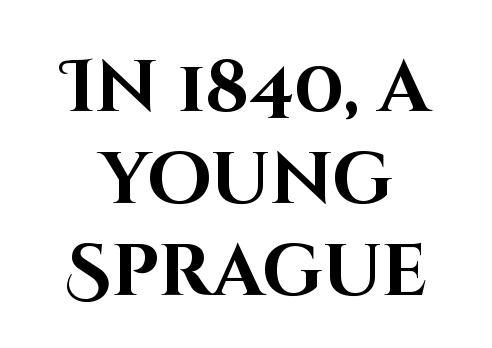
The rendering uses natural spacing where letterforms have individual widths. Stroke terminals: plain, sans-serif. The block of text has a typical density, with ordinary space between rows. Thick stems and heavy bowls — unmistakably bold. Honestly, the letter spacing is just normal — you wouldn't notice it.
